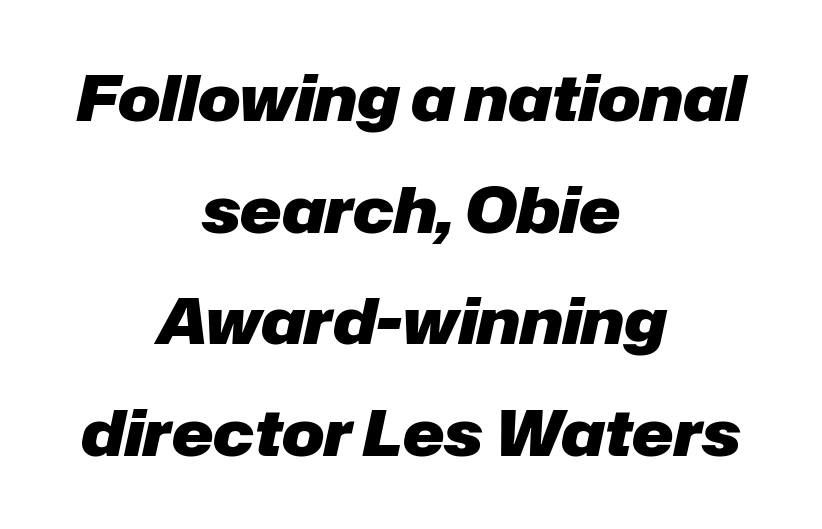
The image shows 63 px heavy type, italic (leaning right); set centered, line spacing 1.77x, normal letter spacing, not underlined; low stroke contrast and a medium x-height.
